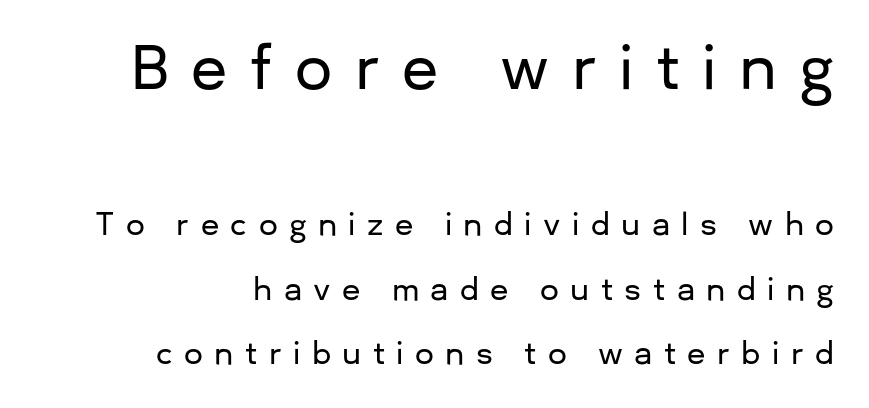
Q: Is the text italic (slanted)? A: No, it is upright.
Q: Is the typeface a serif or a sans-serif typeface? A: Sans-serif.
Q: Is the text underlined? A: No.
Q: How is the paragraph aligned? A: Right-aligned.
Q: Is the spacing between letters normal or unusually wide? A: Unusually wide.
Q: Is the spacing between lines tight, normal or loose? A: Loose.
Q: Which block of text is set in a larger size, the first (top) or the second (bottom)? A: The first (top) one.
Q: Width (condensed, normal, or wide)? A: Normal.
Q: Stroke contrast? A: Low.
Q: x-height? A: Medium.
Q: Monospaced? A: No.
